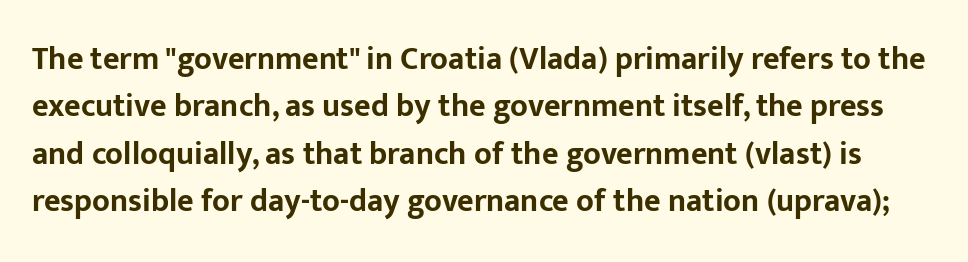
Q: Is the text bold? A: Yes.
Q: Is the text italic (slanted)? A: No, it is upright.
Q: Is the typeface a serif or a sans-serif typeface? A: Sans-serif.
Q: Is the text underlined? A: No.
Q: Is the spacing between letters normal or unusually wide? A: Normal.
Q: Is the spacing between lines tight, normal or loose? A: Normal.
Q: Width (condensed, normal, or wide)? A: Normal.
Q: Stroke contrast? A: Low.
Q: x-height? A: Medium.
Q: Monospaced? A: No.
